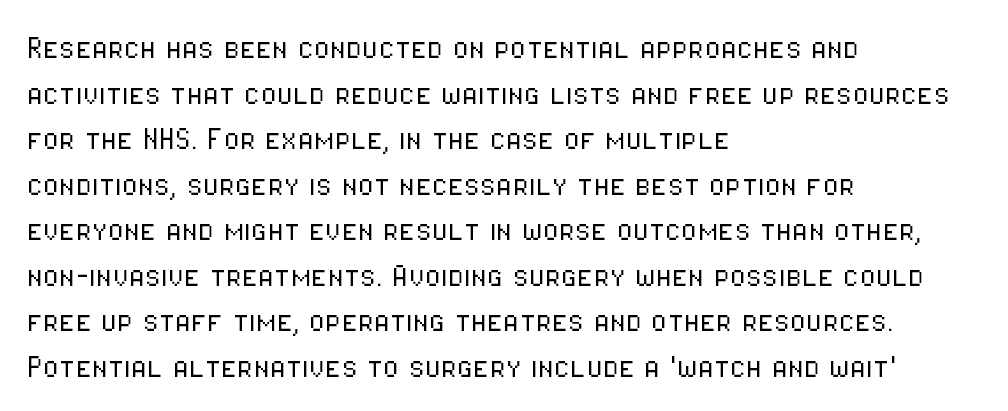
{"serif": "no", "italic": "no", "bold": "no", "weight": "light", "width": "condensed", "stroke_contrast": "low", "x_height": "medium", "monospaced": "no", "underline": "no", "align": "left", "line_spacing_ratio": 1.23, "letter_spacing": "normal", "letter_spacing_em": 0.0, "glyph_px": 37}
